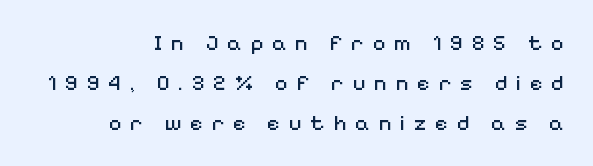
Q: Is the text bold? A: No.
Q: Is the text italic (slanted)? A: No, it is upright.
Q: Is the text underlined? A: No.
Q: How is the paragraph aligned? A: Right-aligned.
Q: Is the spacing between letters normal or unusually wide? A: Unusually wide.
